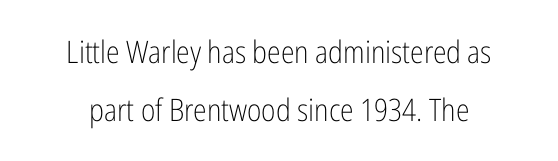
Q: Is the text bold? A: No.
Q: Is the text italic (slanted)? A: No, it is upright.
Q: Is the typeface a serif or a sans-serif typeface? A: Sans-serif.
Q: Is the text underlined? A: No.
Q: Is the spacing between letters normal or unusually wide? A: Normal.
Q: Width (condensed, normal, or wide)? A: Condensed.
Q: Stroke contrast? A: Low.
Q: x-height? A: Medium.
Q: Monospaced? A: No.
